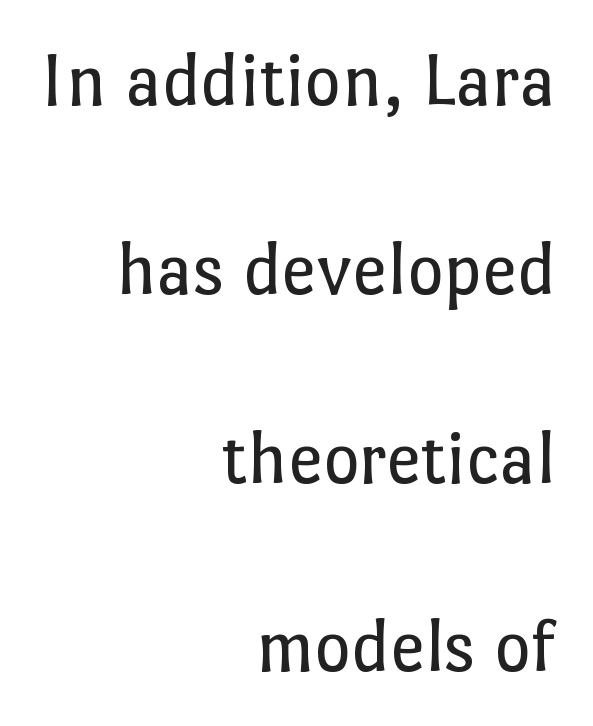
Q: Is the text bold? A: No.
Q: Is the text italic (slanted)? A: No, it is upright.
Q: Is the text underlined? A: No.
Q: How is the paragraph aligned? A: Right-aligned.
Q: Is the spacing between letters normal or unusually wide? A: Normal.
Q: Is the spacing between lines tight, normal or loose? A: Loose.
Q: Width (condensed, normal, or wide)? A: Normal.
Q: Stroke contrast? A: Low.
Q: x-height? A: Medium.
Q: Monospaced? A: No.
